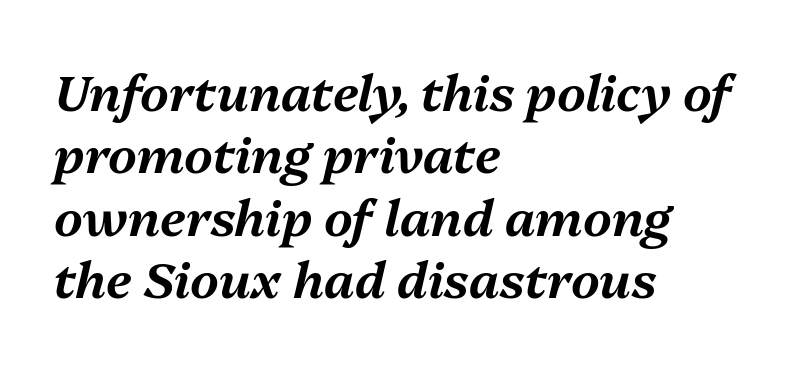
{"italic": "yes", "lean": "right", "slant_degrees": 13, "width": "normal", "stroke_contrast": "medium", "x_height": "medium", "monospaced": "no", "underline": "no", "align": "left", "line_spacing": "normal", "line_spacing_ratio": 1.25, "letter_spacing": "normal", "letter_spacing_em": 0.0, "glyph_px": 50}
